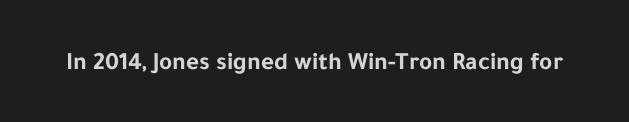
{"italic": "no", "bold": "yes", "underline": "no", "letter_spacing": "normal", "letter_spacing_em": 0.0, "glyph_px": 25}
